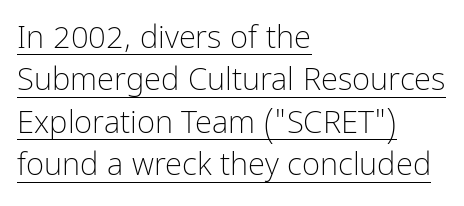
Q: Is the text bold? A: No.
Q: Is the text italic (slanted)? A: No, it is upright.
Q: Is the typeface a serif or a sans-serif typeface? A: Sans-serif.
Q: Is the text underlined? A: Yes.
Q: How is the paragraph aligned? A: Left-aligned.
Q: Is the spacing between letters normal or unusually wide? A: Normal.
Q: Is the spacing between lines tight, normal or loose? A: Normal.
Q: Width (condensed, normal, or wide)? A: Condensed.
Q: Stroke contrast? A: Low.
Q: x-height? A: Medium.
Q: Monospaced? A: No.
